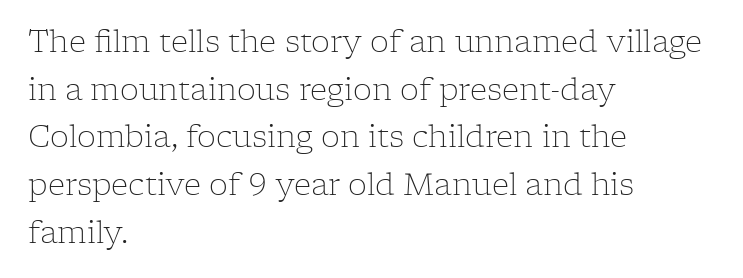
The image shows 30 px light serif type, upright; set left-aligned, normal line spacing (1.59x), normal letter spacing, not underlined; low stroke contrast and a medium x-height.
